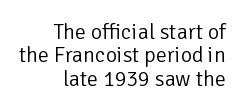
Q: Is the text bold? A: No.
Q: Is the text italic (slanted)? A: No, it is upright.
Q: Is the text underlined? A: No.
Q: How is the paragraph aligned? A: Right-aligned.
Q: Is the spacing between letters normal or unusually wide? A: Normal.
Q: Is the spacing between lines tight, normal or loose? A: Tight.
